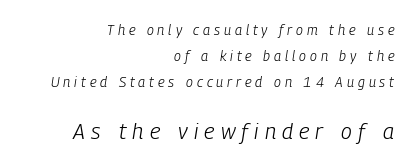
Q: Is the text bold? A: No.
Q: Is the text italic (slanted)? A: Yes, it leans right by about 9 degrees.
Q: Is the text underlined? A: No.
Q: How is the paragraph aligned? A: Right-aligned.
Q: Is the spacing between letters normal or unusually wide? A: Unusually wide.
Q: Which block of text is set in a larger size, the first (top) or the second (bottom)? A: The second (bottom) one.
